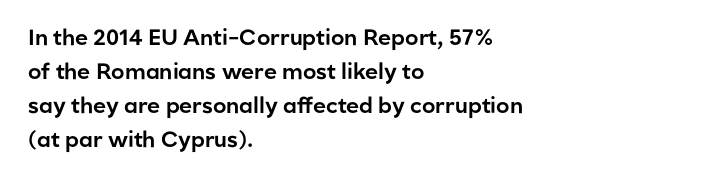
{"italic": "no", "underline": "no", "align": "left", "line_spacing": "normal", "line_spacing_ratio": 1.55, "letter_spacing": "normal", "letter_spacing_em": 0.0, "glyph_px": 22}
